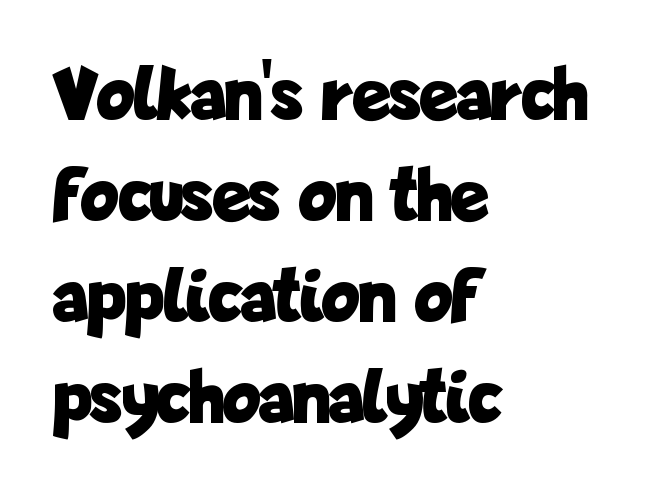
Q: Is the text bold? A: Yes.
Q: Is the text italic (slanted)? A: No, it is upright.
Q: Is the typeface a serif or a sans-serif typeface? A: Sans-serif.
Q: Is the text underlined? A: No.
Q: How is the paragraph aligned? A: Left-aligned.
Q: Is the spacing between letters normal or unusually wide? A: Normal.
Q: Is the spacing between lines tight, normal or loose? A: Normal.
Q: Width (condensed, normal, or wide)? A: Condensed.
Q: Stroke contrast? A: Low.
Q: x-height? A: Medium.
Q: Monospaced? A: No.
